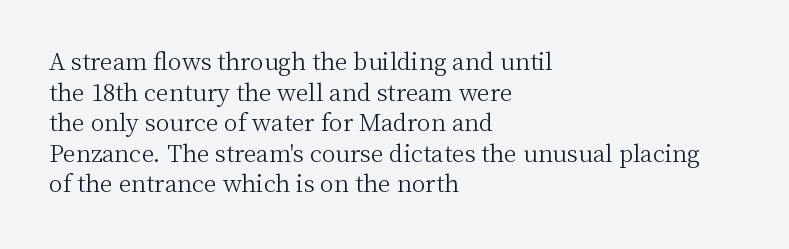
{"italic": "no", "bold": "no", "underline": "no", "align": "left", "line_spacing": "normal", "line_spacing_ratio": 1.33, "letter_spacing": "normal", "letter_spacing_em": 0.0, "glyph_px": 23}
